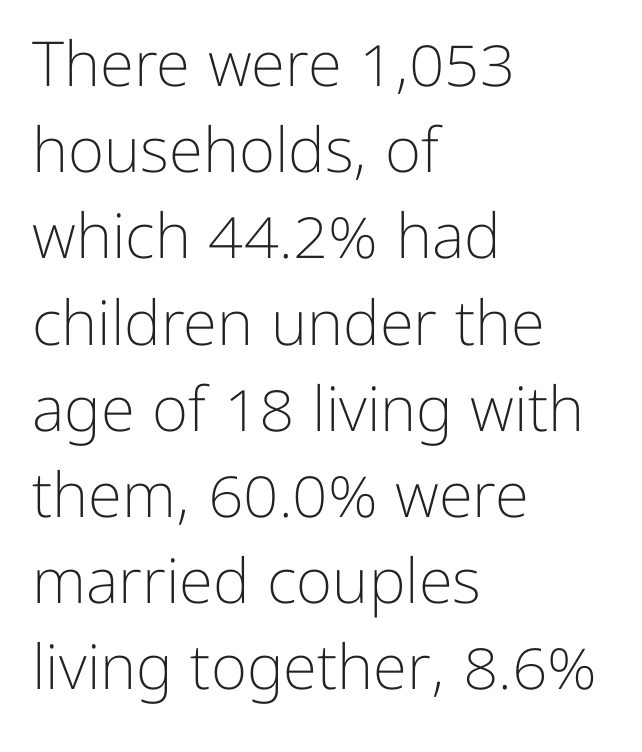
Q: Is the text bold? A: No.
Q: Is the text italic (slanted)? A: No, it is upright.
Q: Is the typeface a serif or a sans-serif typeface? A: Sans-serif.
Q: Is the text underlined? A: No.
Q: How is the paragraph aligned? A: Left-aligned.
Q: Is the spacing between letters normal or unusually wide? A: Normal.
Q: Is the spacing between lines tight, normal or loose? A: Normal.
Q: Width (condensed, normal, or wide)? A: Normal.
Q: Stroke contrast? A: Low.
Q: x-height? A: Medium.
Q: Monospaced? A: No.
